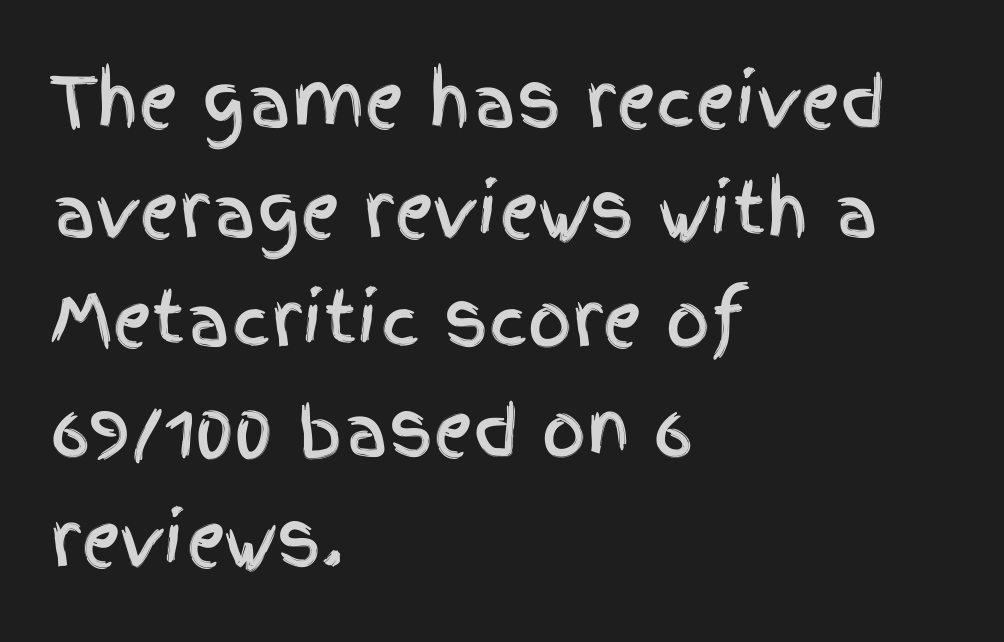
{"serif": "no", "italic": "no", "width": "condensed", "x_height": "large", "monospaced": "no", "underline": "no", "align": "left", "line_spacing": "normal", "line_spacing_ratio": 1.59, "letter_spacing": "normal", "letter_spacing_em": 0.0, "glyph_px": 69}
